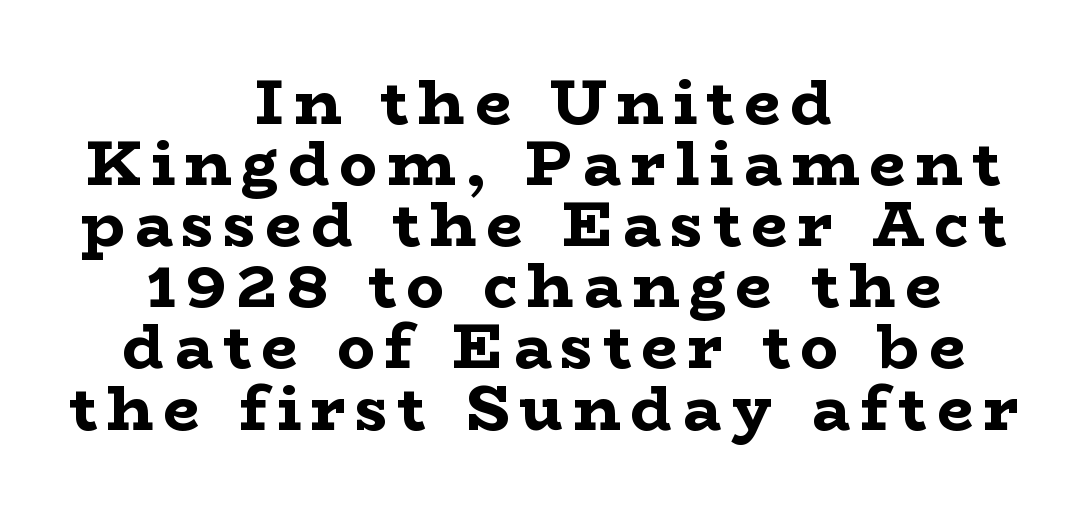
Just letters on the line, the space beneath them empty. This sample has the flowing, uneven cadence of proportional lettering. When letters stand straight like this, we call the style roman or upright. The whitespace from short lines is split evenly between both sides.
